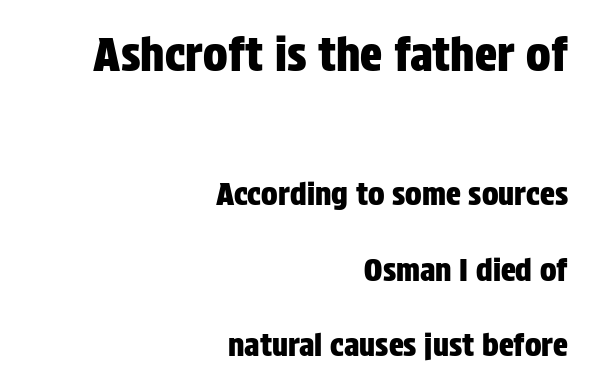
The image shows 46 px condensed sans-serif type, upright; set right-aligned, loose line spacing (2.44x), normal letter spacing, not underlined; the first (top) block is 1.48x larger; low stroke contrast and a large x-height.
